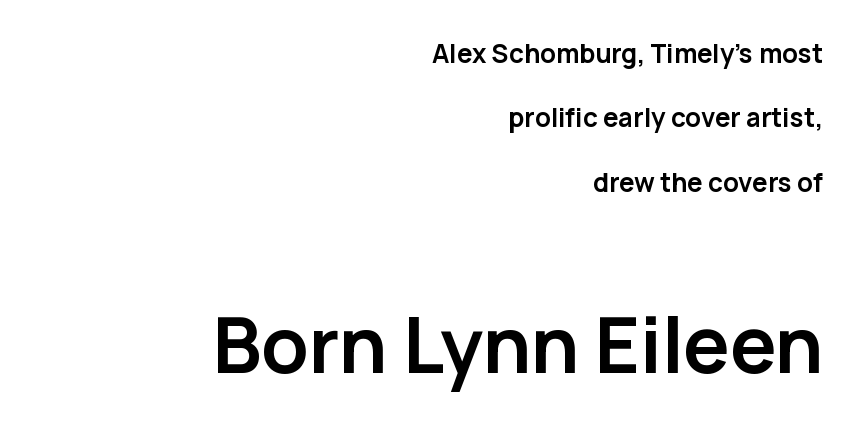
This block would shrink considerably if given ordinary leading; it's expanded now. You could not count columns in this text — the font is proportionally spaced. In terms of letterspacing, this is plain default setting. Are there feet on the stems? There aren't — it's a sans. Which chunk is bigger? The second one — the bottom block dwarfs the top.
